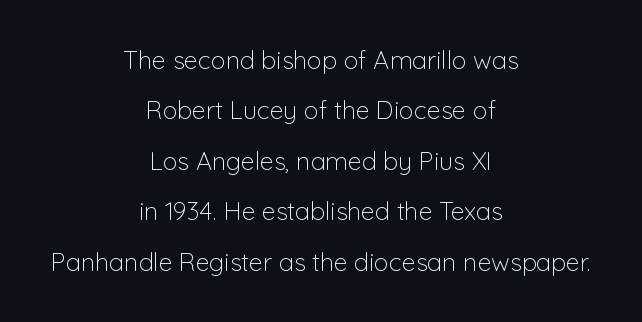
The image shows 25 px text type, upright; set centered, loose line spacing (2.02x), normal letter spacing, not underlined.
